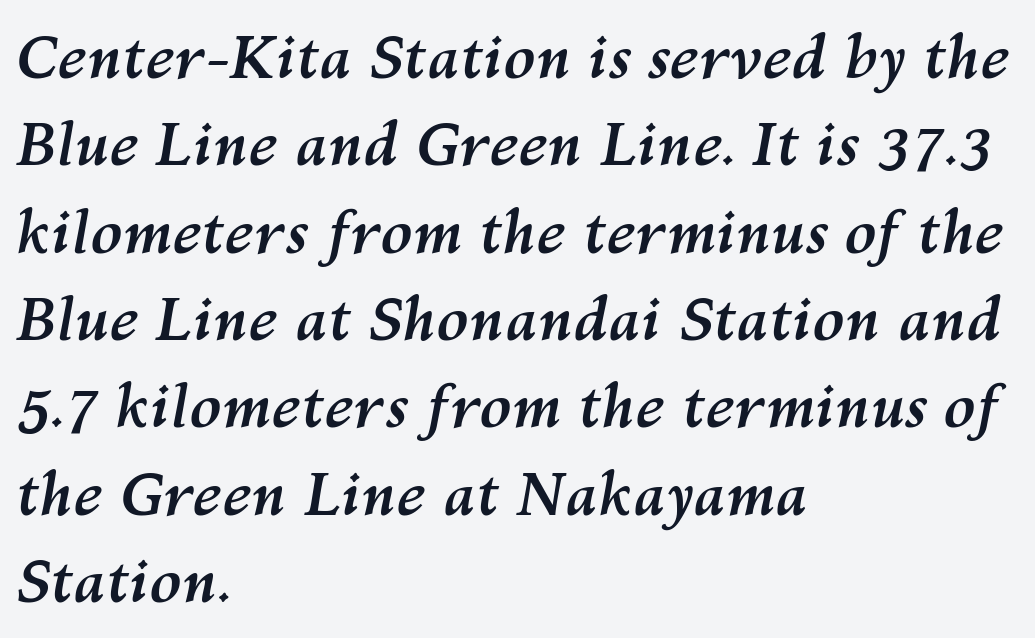
{"italic": "yes", "lean": "right", "slant_degrees": 10, "bold": "yes", "weight": "semibold", "width": "normal", "stroke_contrast": "medium", "x_height": "medium", "monospaced": "no", "underline": "no", "align": "left", "line_spacing": "normal", "line_spacing_ratio": 1.48, "letter_spacing": "normal", "letter_spacing_em": 0.0, "glyph_px": 59}
